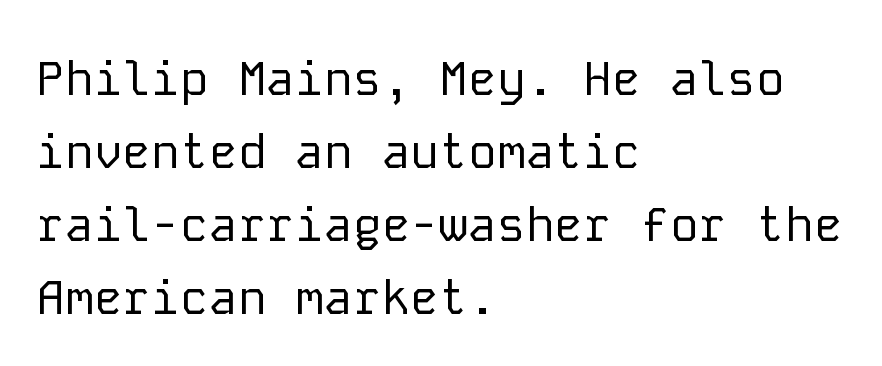
The image shows 48 px regular-weight sans-serif type, upright, monospaced; set left-aligned, normal line spacing (1.52x), normal letter spacing, not underlined; low stroke contrast and a medium x-height.
